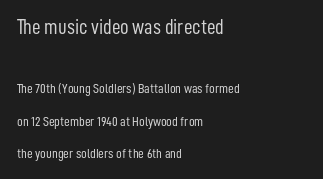
Caption: face not bold, strokes unweighted. Teacher's note: observe the even left margin — that is flush-left alignment. A typesetter would call this zero additional tracking. The specimen reads as upright at a glance. The emphasis by scale lands on block number one, above. Lines of text with bare space underneath.
